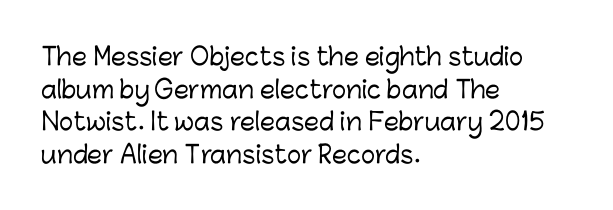
The image shows 24 px text type, upright; set left-aligned, normal line spacing (1.36x), normal letter spacing, not underlined.
